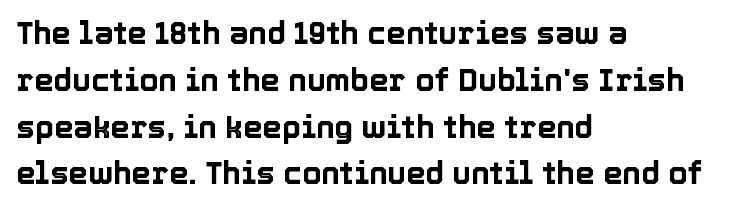
Q: Is the text italic (slanted)? A: No, it is upright.
Q: Is the text underlined? A: No.
Q: How is the paragraph aligned? A: Left-aligned.
Q: Is the spacing between letters normal or unusually wide? A: Normal.
Q: Is the spacing between lines tight, normal or loose? A: Normal.
Q: Width (condensed, normal, or wide)? A: Normal.
Q: x-height? A: Medium.
Q: Monospaced? A: No.
